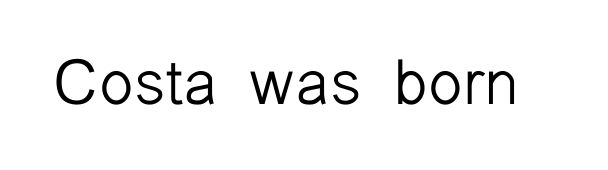
Q: Is the text bold? A: No.
Q: Is the text italic (slanted)? A: No, it is upright.
Q: Is the typeface a serif or a sans-serif typeface? A: Sans-serif.
Q: Is the text underlined? A: No.
Q: Is the spacing between letters normal or unusually wide? A: Normal.
Q: Width (condensed, normal, or wide)? A: Normal.
Q: Stroke contrast? A: Low.
Q: x-height? A: Medium.
Q: Monospaced? A: No.
